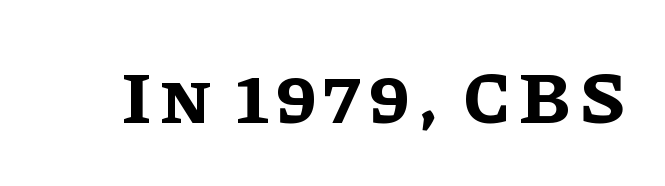
{"italic": "no", "bold": "yes", "weight": "bold", "width": "normal", "stroke_contrast": "low", "x_height": "large", "monospaced": "no", "underline": "no", "glyph_px": 74}
